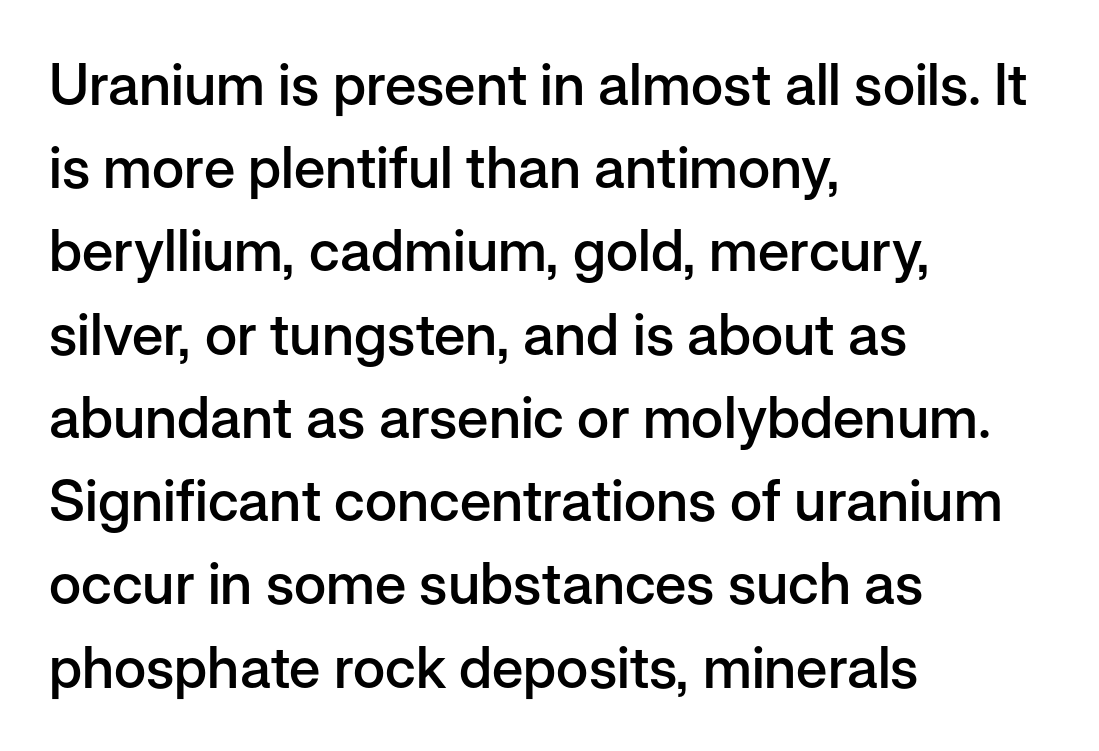
The image shows 57 px semibold sans-serif type, upright; set left-aligned, normal line spacing (1.46x), normal letter spacing, not underlined; low stroke contrast and a medium x-height.
